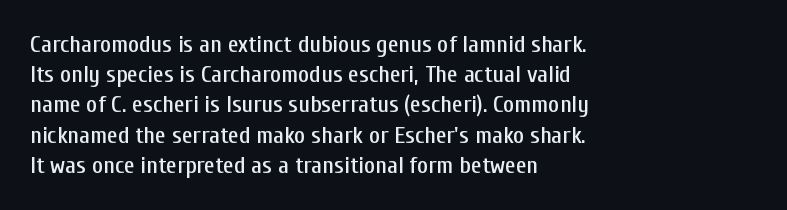
Leading: standard. Ascenders rise straight up at ninety degrees. The text block is weighted toward the left margin, trailing off unevenly rightward. Default kerning and tracking; the words read as compact shapes. Underlining? Definitely not there.
